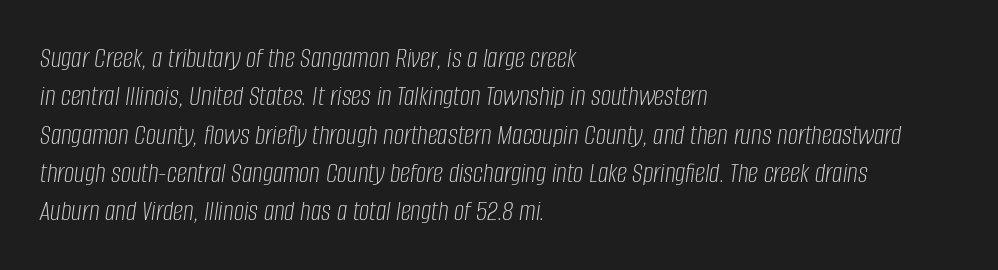
Q: Is the text bold? A: No.
Q: Is the text italic (slanted)? A: Yes, it leans right by about 8 degrees.
Q: Is the text underlined? A: No.
Q: How is the paragraph aligned? A: Left-aligned.
Q: Is the spacing between letters normal or unusually wide? A: Normal.
Q: Is the spacing between lines tight, normal or loose? A: Normal.
Q: Width (condensed, normal, or wide)? A: Condensed.
Q: Stroke contrast? A: Low.
Q: x-height? A: Large.
Q: Monospaced? A: No.
